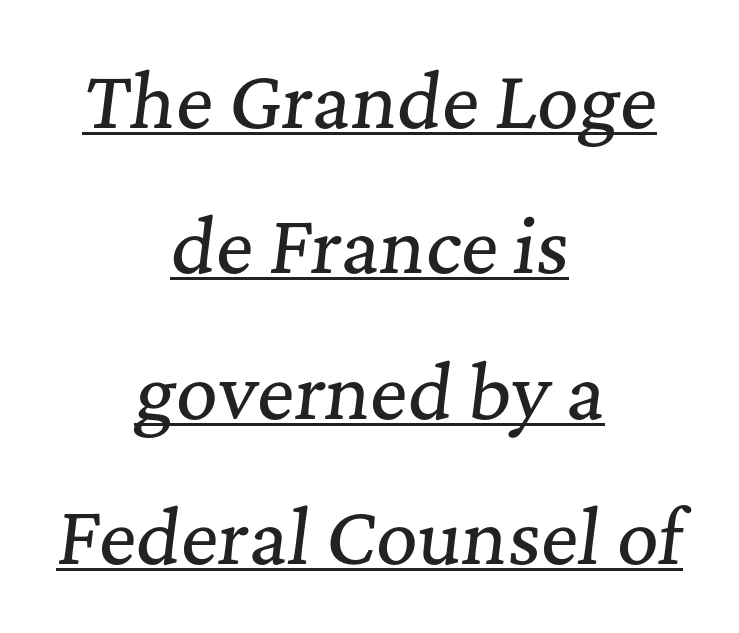
The image shows 72 px serif type, italic (leaning right); set centered, loose line spacing (2.02x), normal letter spacing, underlined; medium stroke contrast and a medium x-height.
